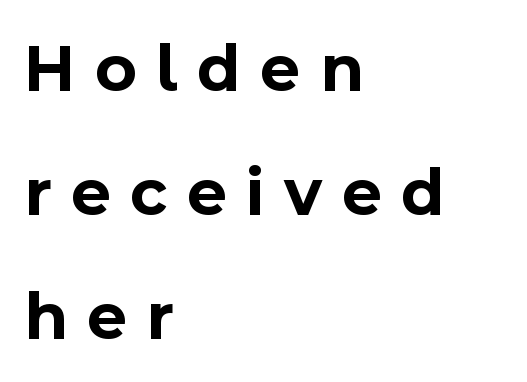
{"serif": "no", "italic": "no", "bold": "yes", "weight": "bold", "width": "normal", "x_height": "medium", "monospaced": "no", "underline": "no", "align": "left", "line_spacing_ratio": 1.8, "letter_spacing": "wide", "letter_spacing_em": 0.28, "glyph_px": 69}
